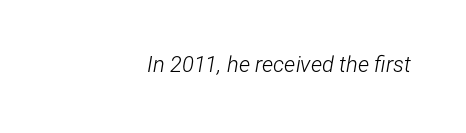
The image shows 22 px text type, italic (leaning right); set right-aligned, normal letter spacing, not underlined.
